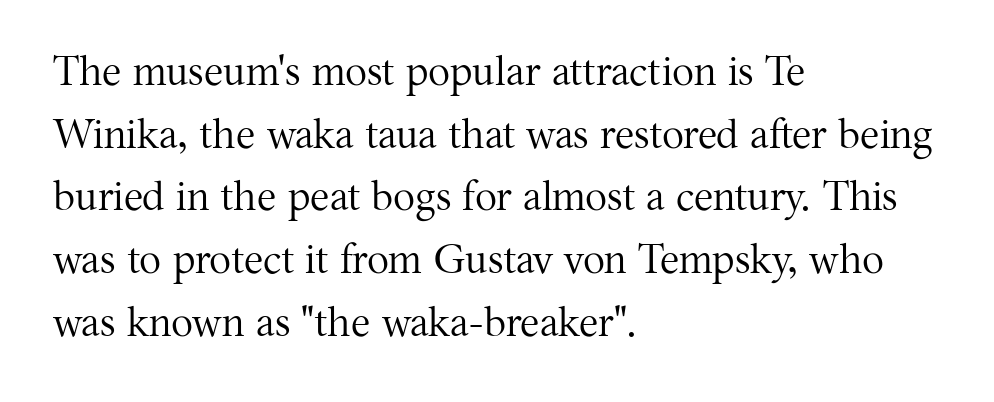
The image shows 41 px regular-weight serif type, upright; set left-aligned, normal line spacing (1.53x), normal letter spacing, not underlined; medium stroke contrast and a medium x-height.
